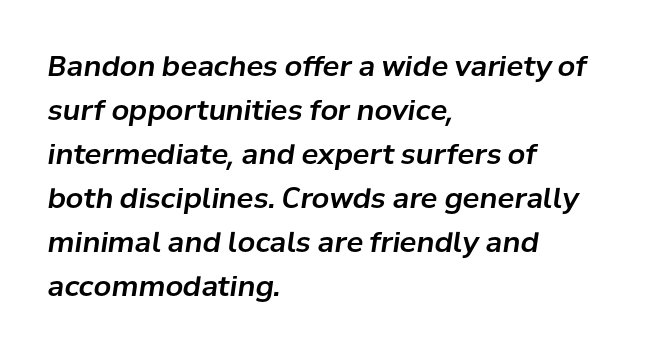
Standard letterfit; no display-style spreading of the glyphs. The foot of each line stays bare and open. These lines were composed using italics. Proportional: the letters do not fall into vertical columns.
